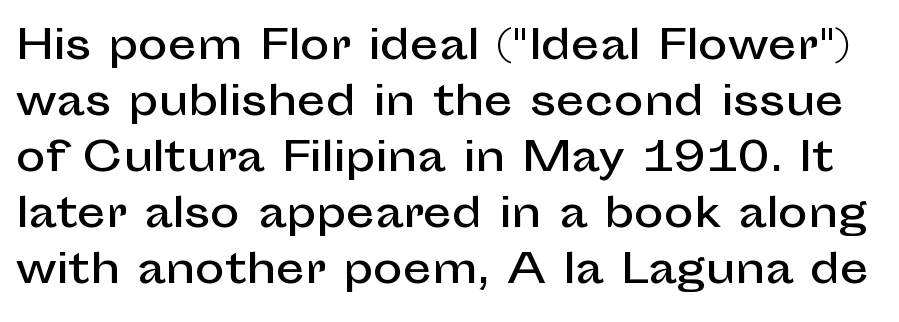
Q: Is the text italic (slanted)? A: No, it is upright.
Q: Is the typeface a serif or a sans-serif typeface? A: Sans-serif.
Q: Is the text underlined? A: No.
Q: Is the spacing between letters normal or unusually wide? A: Normal.
Q: Is the spacing between lines tight, normal or loose? A: Normal.
Q: Width (condensed, normal, or wide)? A: Normal.
Q: Stroke contrast? A: Low.
Q: x-height? A: Medium.
Q: Monospaced? A: No.
